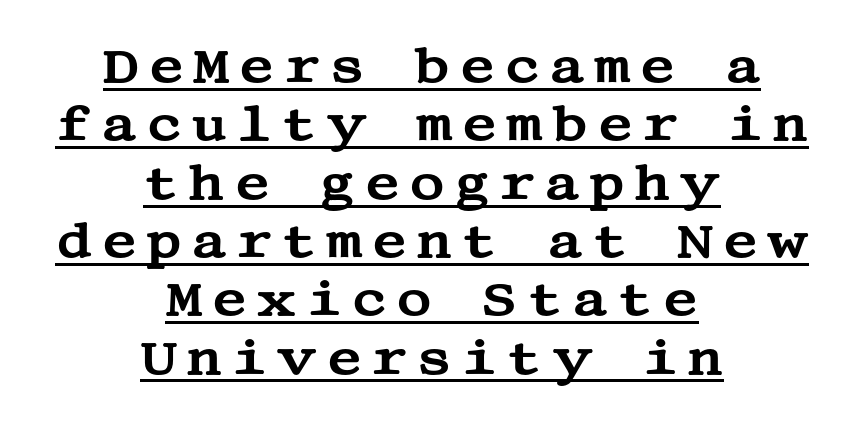
The image shows 49 px wide serif type, upright; set centered, line spacing 1.19x, underlined; medium stroke contrast and a large x-height.
